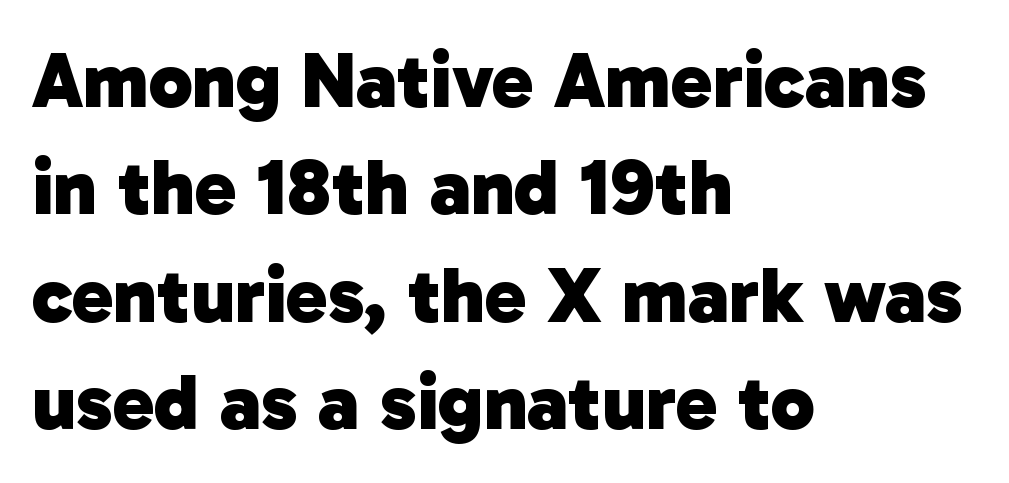
{"serif": "no", "bold": "yes", "weight": "heavy", "width": "normal", "stroke_contrast": "low", "x_height": "medium", "monospaced": "no", "underline": "no", "align": "left", "line_spacing": "normal", "line_spacing_ratio": 1.36, "letter_spacing": "normal", "letter_spacing_em": 0.0, "glyph_px": 79}
